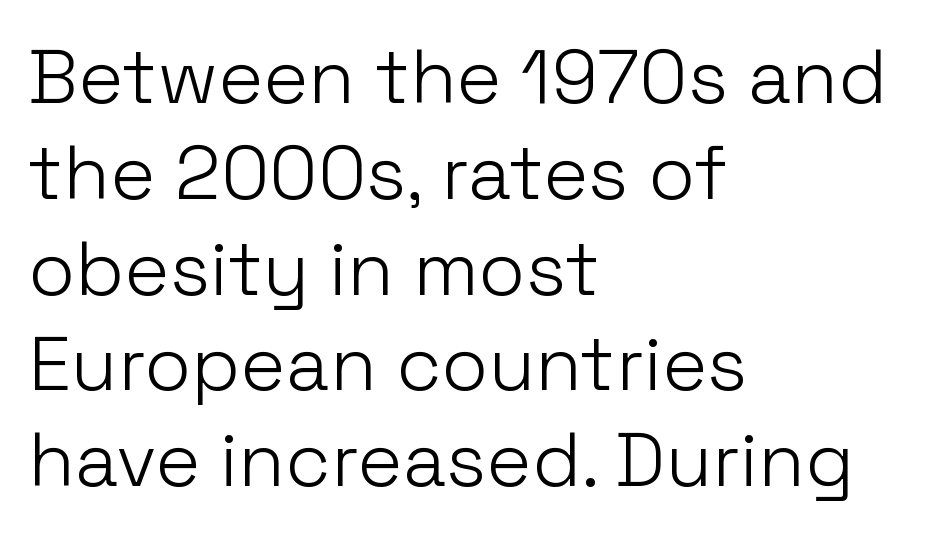
Q: Is the text bold? A: No.
Q: Is the text italic (slanted)? A: No, it is upright.
Q: Is the typeface a serif or a sans-serif typeface? A: Sans-serif.
Q: Is the text underlined? A: No.
Q: How is the paragraph aligned? A: Left-aligned.
Q: Is the spacing between letters normal or unusually wide? A: Normal.
Q: Is the spacing between lines tight, normal or loose? A: Normal.
Q: Width (condensed, normal, or wide)? A: Normal.
Q: Stroke contrast? A: Low.
Q: x-height? A: Medium.
Q: Monospaced? A: No.
